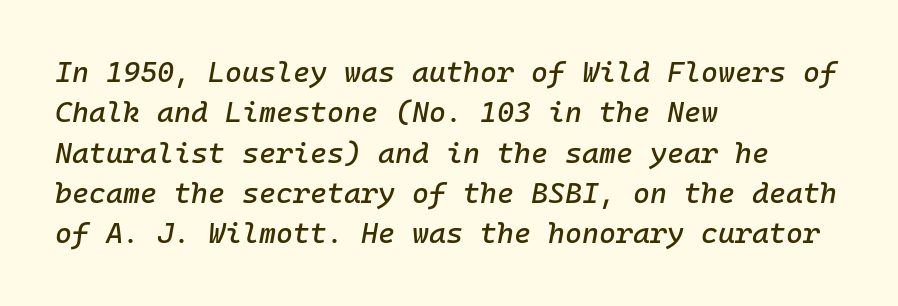
The image shows 29 px text type, italic (leaning right), monospaced; set left-aligned, normal line spacing (1.39x), normal letter spacing, not underlined; low stroke contrast and a medium x-height.
